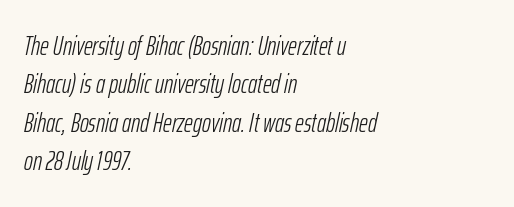
Q: Is the text bold? A: No.
Q: Is the text italic (slanted)? A: Yes, it leans right by about 12 degrees.
Q: Is the text underlined? A: No.
Q: How is the paragraph aligned? A: Left-aligned.
Q: Is the spacing between letters normal or unusually wide? A: Normal.
Q: Is the spacing between lines tight, normal or loose? A: Normal.
